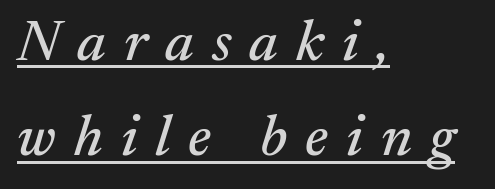
Compared with undecorated copy, this sample adds a rule below the words. This sample has the flowing, uneven cadence of proportional lettering. Small tapered or slab feet sit at the stroke ends, so this counts as serif. The designer left line spacing at the default. Caption: expanded tracking, letters set apart. Rendered with sloped, italic letterforms.
